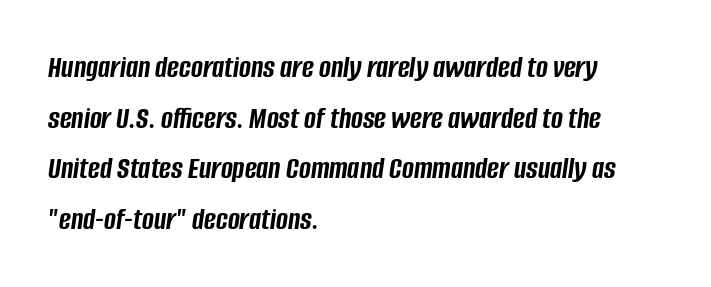
{"italic": "yes", "lean": "right", "slant_degrees": 8, "bold": "yes", "weight": "semibold", "width": "condensed", "stroke_contrast": "low", "x_height": "large", "monospaced": "no", "underline": "no", "align": "left", "line_spacing": "normal", "line_spacing_ratio": 1.58, "letter_spacing": "normal", "letter_spacing_em": 0.0, "glyph_px": 32}
